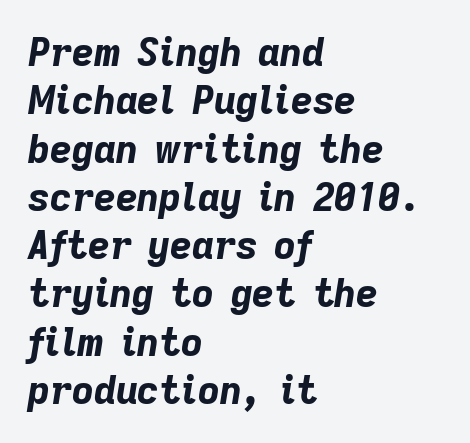
The image shows 38 px bold type, italic (leaning right); set left-aligned, normal line spacing (1.27x), normal letter spacing, not underlined; low stroke contrast and a medium x-height.
